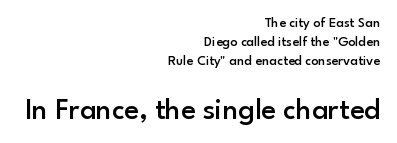
Q: Is the text bold? A: Semi-bold.
Q: Is the text italic (slanted)? A: No, it is upright.
Q: Is the typeface a serif or a sans-serif typeface? A: Sans-serif.
Q: Is the text underlined? A: No.
Q: How is the paragraph aligned? A: Right-aligned.
Q: Is the spacing between letters normal or unusually wide? A: Normal.
Q: Is the spacing between lines tight, normal or loose? A: Normal.
Q: Which block of text is set in a larger size, the first (top) or the second (bottom)? A: The second (bottom) one.
Q: Width (condensed, normal, or wide)? A: Normal.
Q: Stroke contrast? A: Low.
Q: x-height? A: Small.
Q: Monospaced? A: No.
